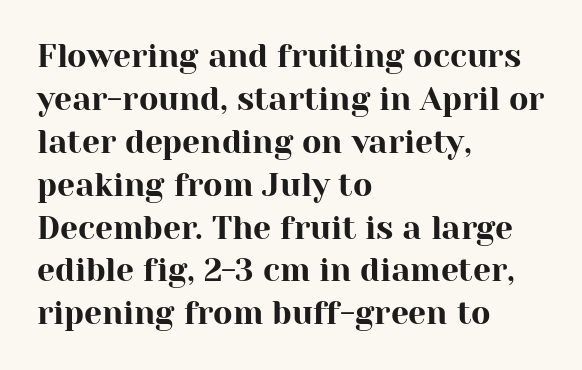
This block has exactly the height ordinary leading produces. The area under the type is left untouched. You could not count columns in this text — the font is proportionally spaced. Teacher's note: observe the even left margin — that is flush-left alignment.
